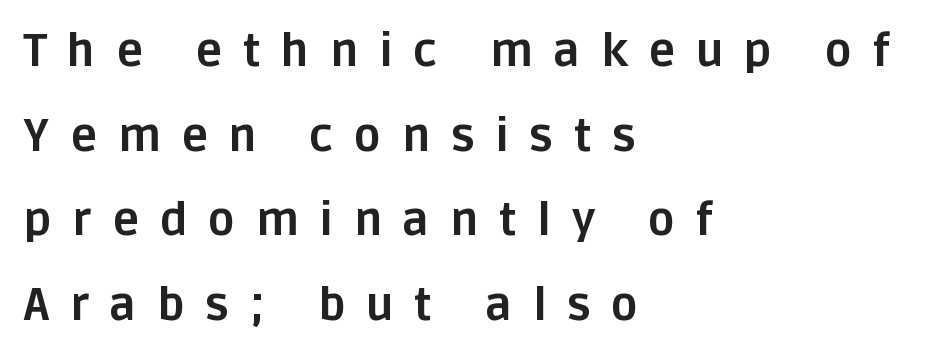
Q: Is the text bold? A: Yes.
Q: Is the text italic (slanted)? A: No, it is upright.
Q: Is the typeface a serif or a sans-serif typeface? A: Sans-serif.
Q: Is the text underlined? A: No.
Q: How is the paragraph aligned? A: Left-aligned.
Q: Is the spacing between letters normal or unusually wide? A: Unusually wide.
Q: Width (condensed, normal, or wide)? A: Normal.
Q: Stroke contrast? A: Low.
Q: x-height? A: Large.
Q: Monospaced? A: No.
